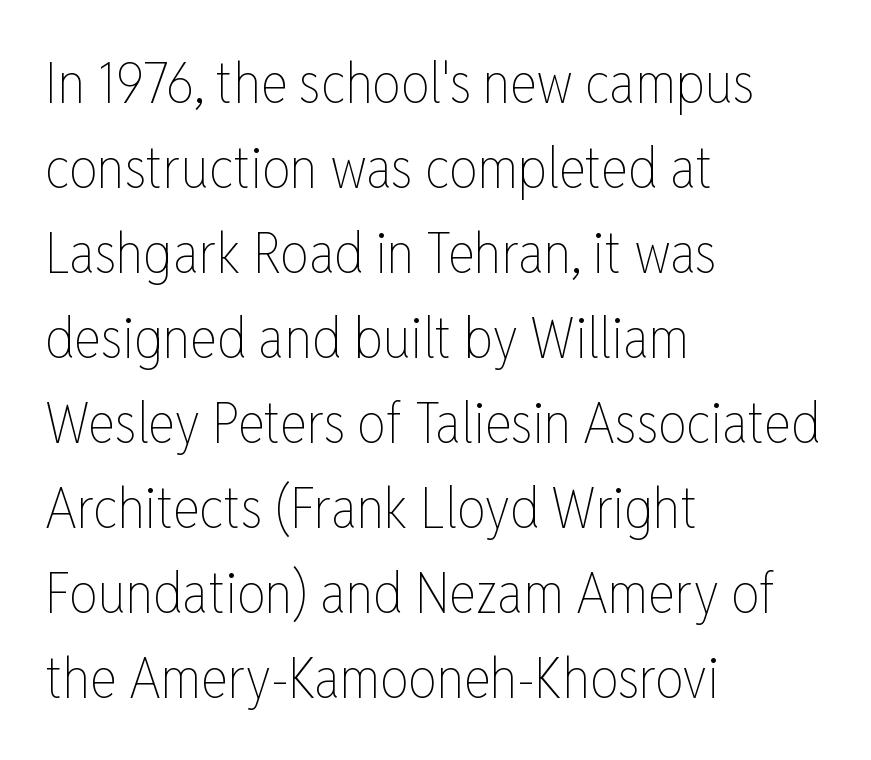
The image shows 57 px thin, condensed type, upright; set left-aligned, normal line spacing (1.49x), normal letter spacing, not underlined; low stroke contrast and a medium x-height.
